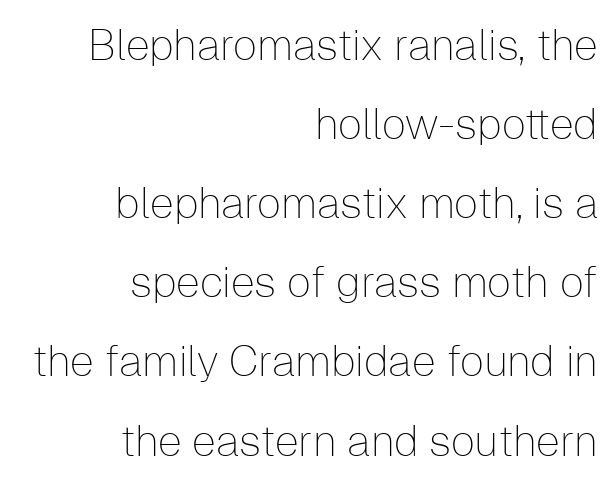
No extra tracking has been applied to these lines. Has an underline been added? It has not. Letterform terminals end flat and unadorned throughout the passage. A typesetter would call this proportional, since set widths differ per character. This is not heavy type; no bold has been used.
